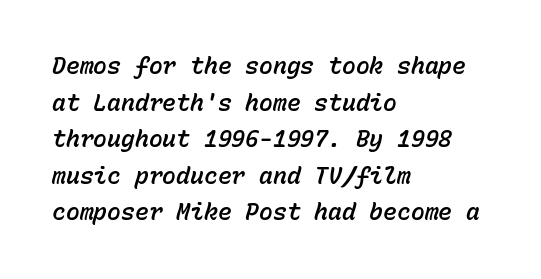
The image shows 23 px text type, italic (leaning right); set left-aligned, normal line spacing (1.59x), normal letter spacing, not underlined.
